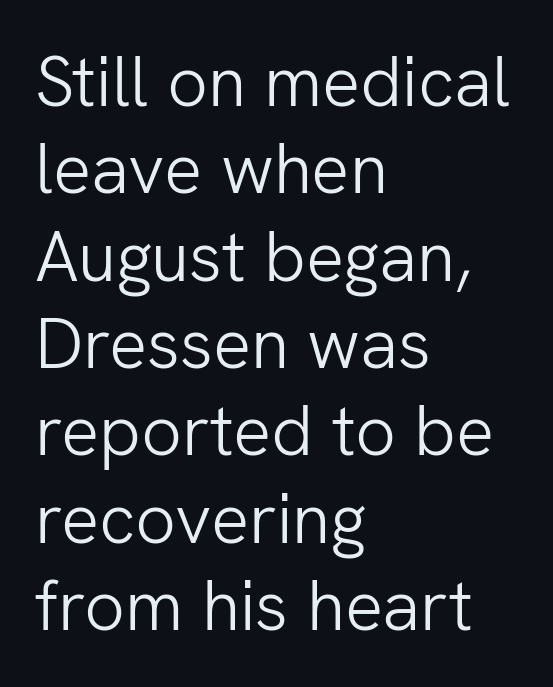
Weight: regular or lighter. This sample uses a sans-serif face. This rendering features lettering with no underline. Casual observation: everything's shoved over to the left. This sample uses an upright cut, with every glyph sitting square on the baseline. Each letter keeps its own natural width here, so spacing adapts to shape.
